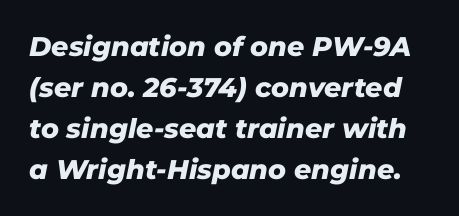
Decoration check: the copy has no underline. The passage shown is emphatically bold. The type is set solid horizontally, with unmodified tracking. What's the leading like? Ordinary, nothing unusual.
